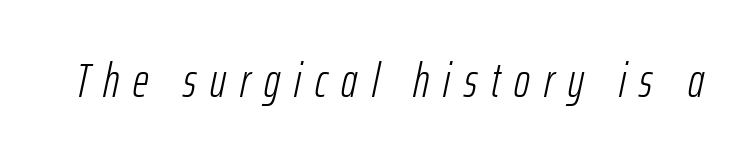
Loose tracking; the words dissolve into strings of separated letters. Quick note: underline off. This is not heavy type; no bold has been used. Italic: yes, the glyphs are oblique. Looks like regular typesetting: each glyph gets only the width it needs.
